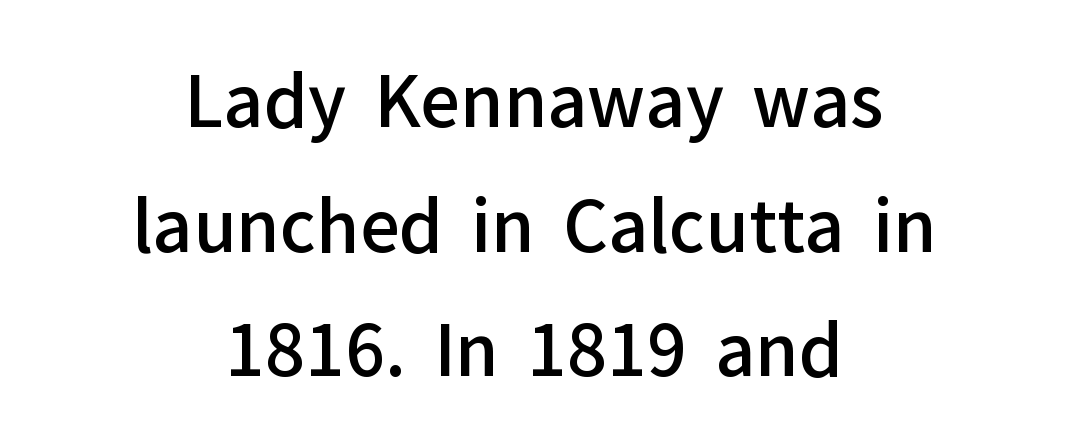
Q: Is the text bold? A: Semi-bold.
Q: Is the text italic (slanted)? A: No, it is upright.
Q: Is the typeface a serif or a sans-serif typeface? A: Sans-serif.
Q: Is the text underlined? A: No.
Q: How is the paragraph aligned? A: Centered.
Q: Is the spacing between letters normal or unusually wide? A: Normal.
Q: Width (condensed, normal, or wide)? A: Normal.
Q: Stroke contrast? A: Low.
Q: x-height? A: Medium.
Q: Monospaced? A: No.
